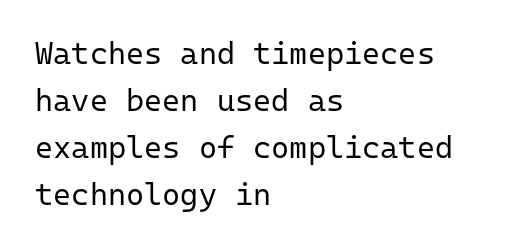
{"serif": "no", "italic": "no", "bold": "no", "weight": "regular", "width": "normal", "stroke_contrast": "low", "x_height": "medium", "monospaced": "yes", "underline": "no", "align": "left", "line_spacing": "normal", "line_spacing_ratio": 1.52, "letter_spacing": "normal", "letter_spacing_em": 0.0, "glyph_px": 31}
